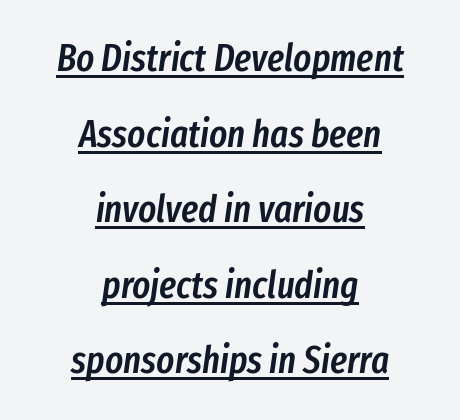
The image shows 38 px semibold, condensed type, italic (leaning right); set centered, loose line spacing (1.99x), normal letter spacing, underlined; low stroke contrast and a medium x-height.
